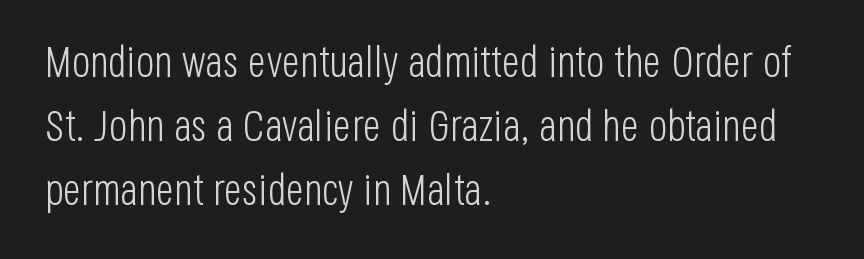
Q: Is the text bold? A: No.
Q: Is the text italic (slanted)? A: No, it is upright.
Q: Is the typeface a serif or a sans-serif typeface? A: Sans-serif.
Q: Is the text underlined? A: No.
Q: How is the paragraph aligned? A: Left-aligned.
Q: Is the spacing between letters normal or unusually wide? A: Normal.
Q: Is the spacing between lines tight, normal or loose? A: Normal.
Q: Width (condensed, normal, or wide)? A: Condensed.
Q: Stroke contrast? A: Low.
Q: x-height? A: Large.
Q: Monospaced? A: No.
